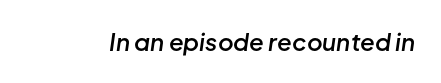
How heavy is the stroke? Medium-heavy — a semibold, shy of bold. The passage shown has conventional tracking throughout. Yep, that's italic — everything's leaning. Descenders are the only things crossing below the line.
